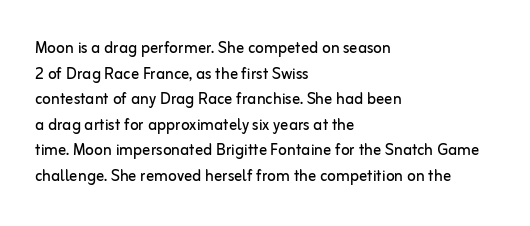
The weight would be labelled regular, book, light, or lighter still. Tall strokes in this sample are plumb rather than angled. These lines stack with their left ends in a neat column. Unmarked baselines from the first word to the last. Regular leading. A typesetter would call this zero additional tracking.
